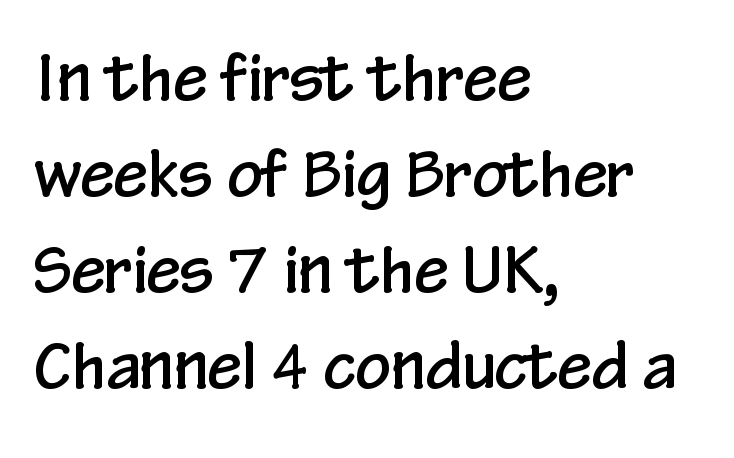
{"serif": "no", "italic": "no", "width": "condensed", "stroke_contrast": "low", "x_height": "medium", "monospaced": "no", "underline": "no", "align": "left", "line_spacing": "normal", "line_spacing_ratio": 1.55, "letter_spacing": "normal", "letter_spacing_em": 0.0, "glyph_px": 62}
